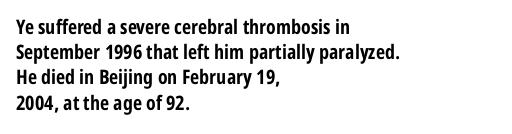
The space directly below the letters is spotless. This rendering uses left alignment, leaving the right contour irregular. The typography opts for an upright posture over an oblique one. Each word holds together tightly as a unit, with standard inter-letter gaps. Pretty heavy lettering here — definitely bold.
